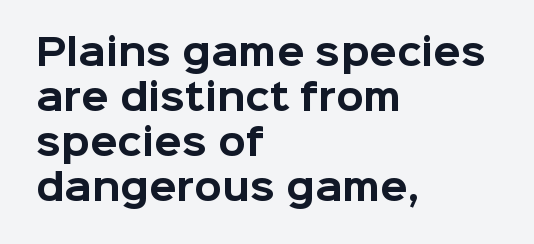
Q: Is the text bold? A: Yes.
Q: Is the text italic (slanted)? A: No, it is upright.
Q: Is the typeface a serif or a sans-serif typeface? A: Sans-serif.
Q: Is the text underlined? A: No.
Q: How is the paragraph aligned? A: Left-aligned.
Q: Is the spacing between letters normal or unusually wide? A: Normal.
Q: Is the spacing between lines tight, normal or loose? A: Normal.
Q: Width (condensed, normal, or wide)? A: Normal.
Q: Stroke contrast? A: Low.
Q: x-height? A: Medium.
Q: Monospaced? A: No.
